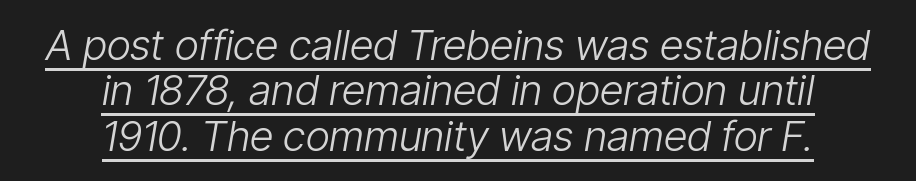
{"italic": "yes", "lean": "right", "slant_degrees": 9, "bold": "no", "weight": "light", "width": "condensed", "stroke_contrast": "low", "x_height": "medium", "monospaced": "no", "underline": "yes", "align": "center", "line_spacing": "tight", "line_spacing_ratio": 1.08, "letter_spacing": "normal", "letter_spacing_em": 0.0, "glyph_px": 42}
